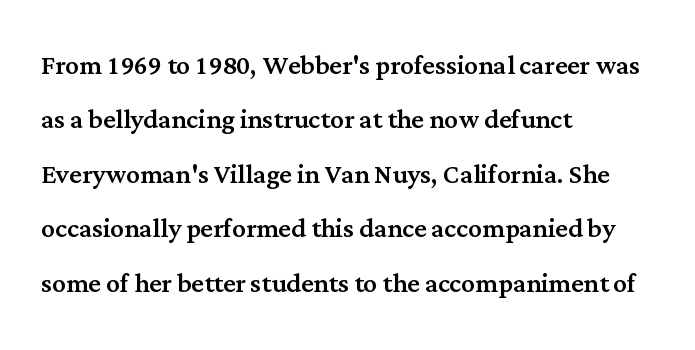
The foot of each line stays bare and open. Does extra space separate the letters? No, they use regular spacing. Does the lettering tilt? It doesn't — this is upright. These lines are rendered in a variable-pitch font.
